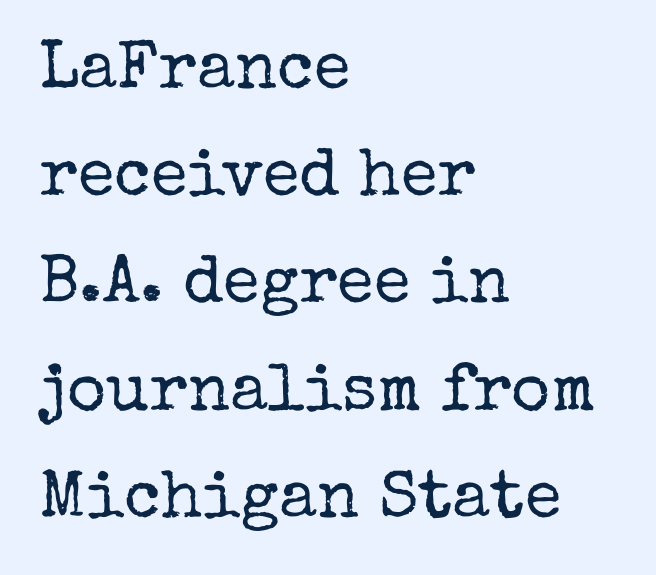
Q: Is the text bold? A: No.
Q: Is the text italic (slanted)? A: No, it is upright.
Q: Is the typeface a serif or a sans-serif typeface? A: Serif.
Q: Is the text underlined? A: No.
Q: How is the paragraph aligned? A: Left-aligned.
Q: Is the spacing between letters normal or unusually wide? A: Normal.
Q: Is the spacing between lines tight, normal or loose? A: Normal.
Q: Width (condensed, normal, or wide)? A: Normal.
Q: Stroke contrast? A: Low.
Q: x-height? A: Medium.
Q: Monospaced? A: No.
